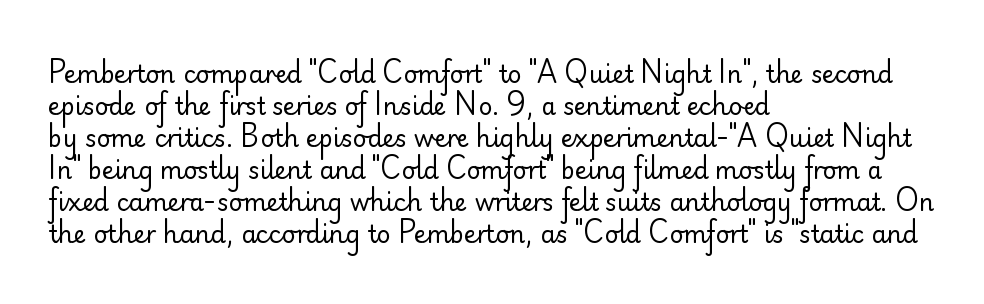
{"italic": "no", "bold": "no", "underline": "no", "align": "left", "line_spacing": "normal", "line_spacing_ratio": 1.33, "letter_spacing": "normal", "letter_spacing_em": 0.0, "glyph_px": 24}
